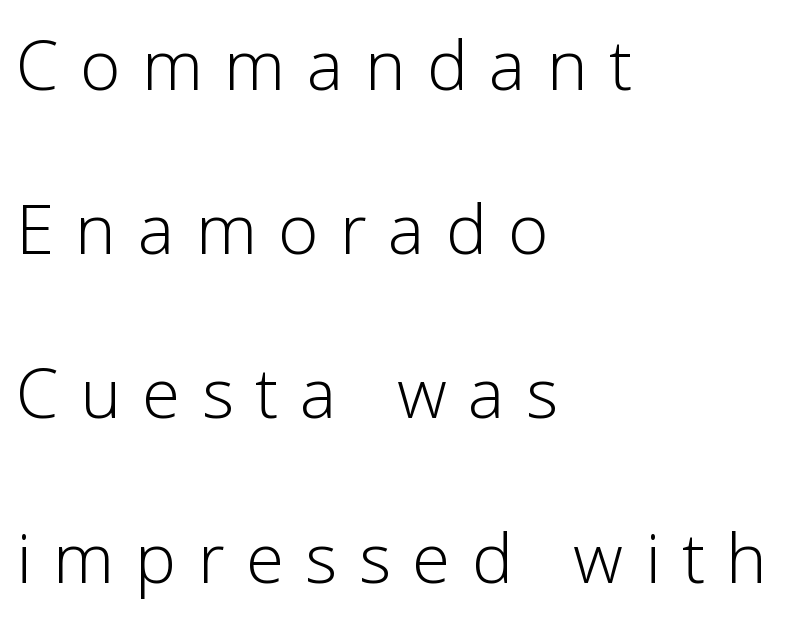
The image shows 69 px light sans-serif type, upright; set left-aligned, loose line spacing (2.38x), unusually wide letter spacing (+0.31 em), not underlined; low stroke contrast and a medium x-height.
